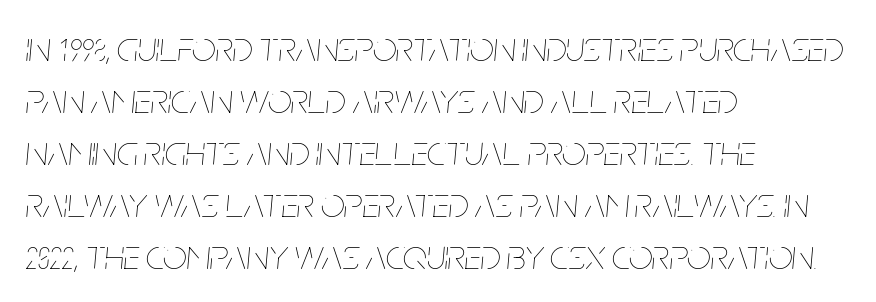
The setting favours the left margin, as ordinary paragraphs usually do. The axis of the letterforms is tilted away from vertical. A typesetter would call this proportional, since set widths differ per character. Vertical stems look standard width or narrower in stroke. Plain, unruled lines of type. What stands out about the letter spacing? Nothing — it is the standard amount.
